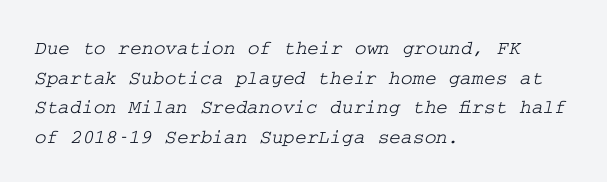
{"underline": "no", "align": "left", "line_spacing": "normal", "line_spacing_ratio": 1.48, "letter_spacing": "normal", "letter_spacing_em": 0.0, "glyph_px": 20}
